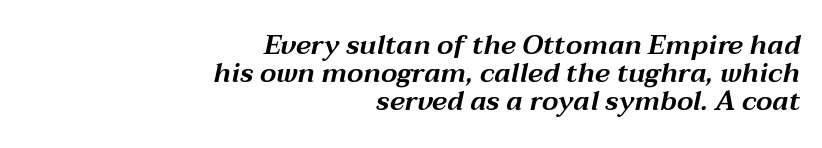
{"italic": "yes", "lean": "right", "slant_degrees": 12, "underline": "no", "align": "right", "line_spacing": "tight", "line_spacing_ratio": 1.04, "letter_spacing": "normal", "letter_spacing_em": 0.0, "glyph_px": 27}
